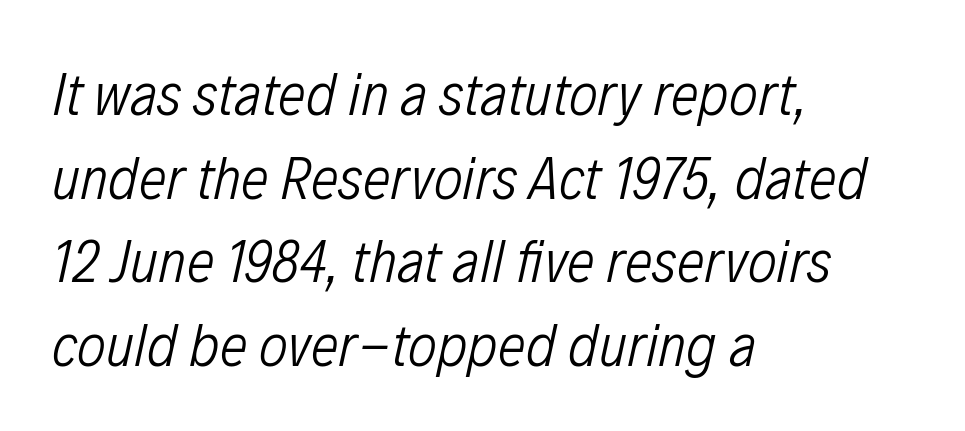
Q: Is the text bold? A: No.
Q: Is the text italic (slanted)? A: Yes, it leans right by about 12 degrees.
Q: Is the text underlined? A: No.
Q: How is the paragraph aligned? A: Left-aligned.
Q: Is the spacing between letters normal or unusually wide? A: Normal.
Q: Is the spacing between lines tight, normal or loose? A: Normal.
Q: Width (condensed, normal, or wide)? A: Condensed.
Q: Stroke contrast? A: Low.
Q: x-height? A: Medium.
Q: Monospaced? A: No.
